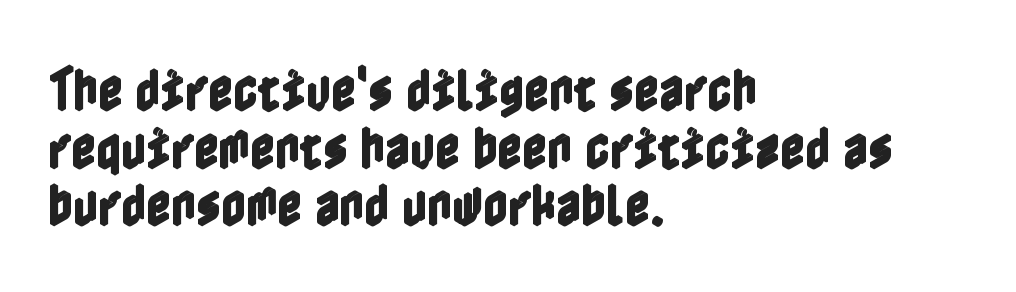
The image shows 48 px condensed type, upright; set left-aligned, line spacing 1.2x, normal letter spacing, not underlined; a medium x-height.
